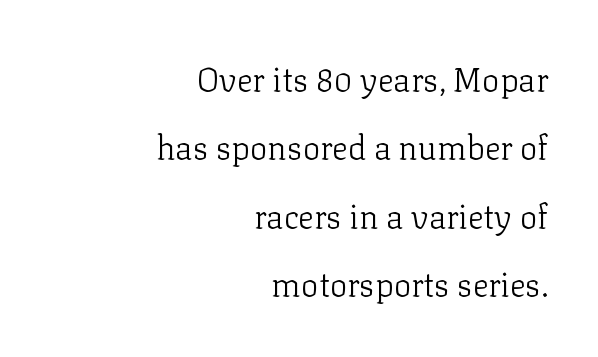
The image shows 33 px light serif type, upright; set right-aligned, loose line spacing (2.07x), normal letter spacing, not underlined; low stroke contrast and a medium x-height.
